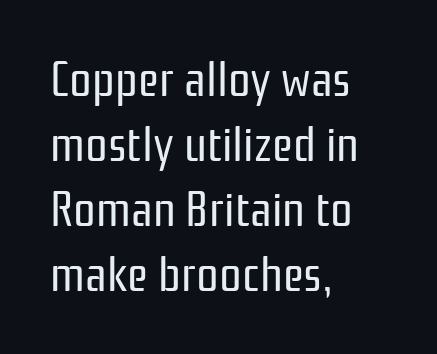
The image shows 50 px regular-weight, condensed sans-serif type, upright; set left-aligned, normal line spacing (1.3x), normal letter spacing, not underlined; low stroke contrast and a medium x-height.
